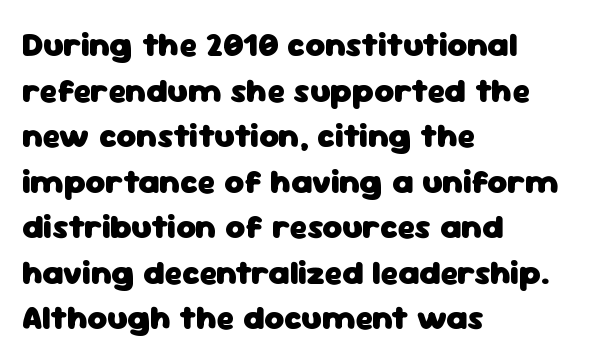
Q: Is the text bold? A: Yes.
Q: Is the text italic (slanted)? A: No, it is upright.
Q: Is the typeface a serif or a sans-serif typeface? A: Sans-serif.
Q: Is the text underlined? A: No.
Q: How is the paragraph aligned? A: Left-aligned.
Q: Is the spacing between letters normal or unusually wide? A: Normal.
Q: Is the spacing between lines tight, normal or loose? A: Normal.
Q: Width (condensed, normal, or wide)? A: Normal.
Q: Stroke contrast? A: Low.
Q: x-height? A: Medium.
Q: Monospaced? A: No.
